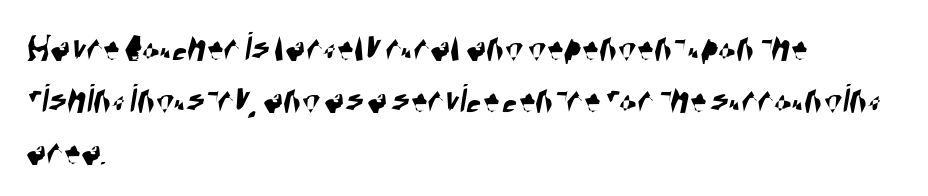
{"serif": "no", "width": "condensed", "stroke_contrast": "high", "x_height": "large", "monospaced": "no", "underline": "no", "align": "left", "line_spacing_ratio": 1.24, "letter_spacing": "normal", "letter_spacing_em": 0.0, "glyph_px": 42}
